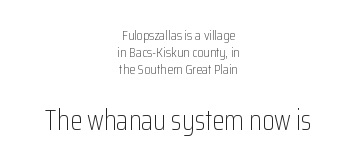
The image shows 28 px light, condensed sans-serif type, upright; set centered, line spacing 1.23x, normal letter spacing, not underlined; the second (bottom) block is 2.0x larger; low stroke contrast and a medium x-height.
